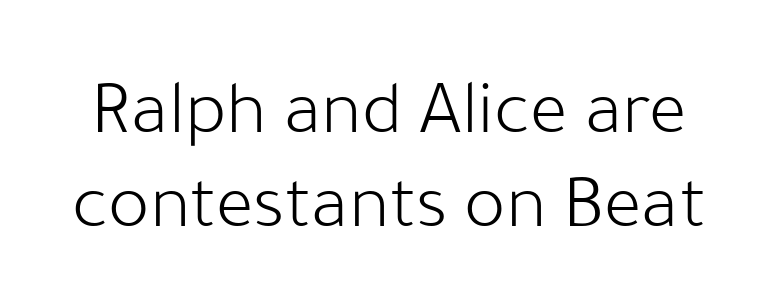
Q: Is the text bold? A: No.
Q: Is the text italic (slanted)? A: No, it is upright.
Q: Is the typeface a serif or a sans-serif typeface? A: Sans-serif.
Q: Is the text underlined? A: No.
Q: Is the spacing between letters normal or unusually wide? A: Normal.
Q: Width (condensed, normal, or wide)? A: Normal.
Q: Stroke contrast? A: Low.
Q: x-height? A: Medium.
Q: Monospaced? A: No.
